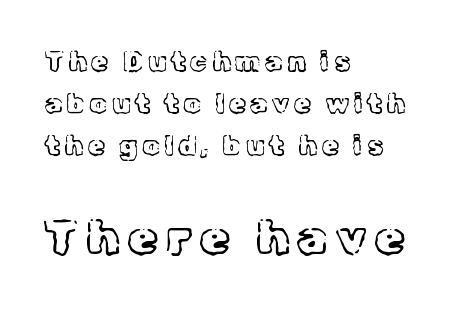
The image shows 48 px light serif type, upright; set left-aligned, normal line spacing (1.55x), not underlined; the second (bottom) block is 1.78x larger; a medium x-height.
